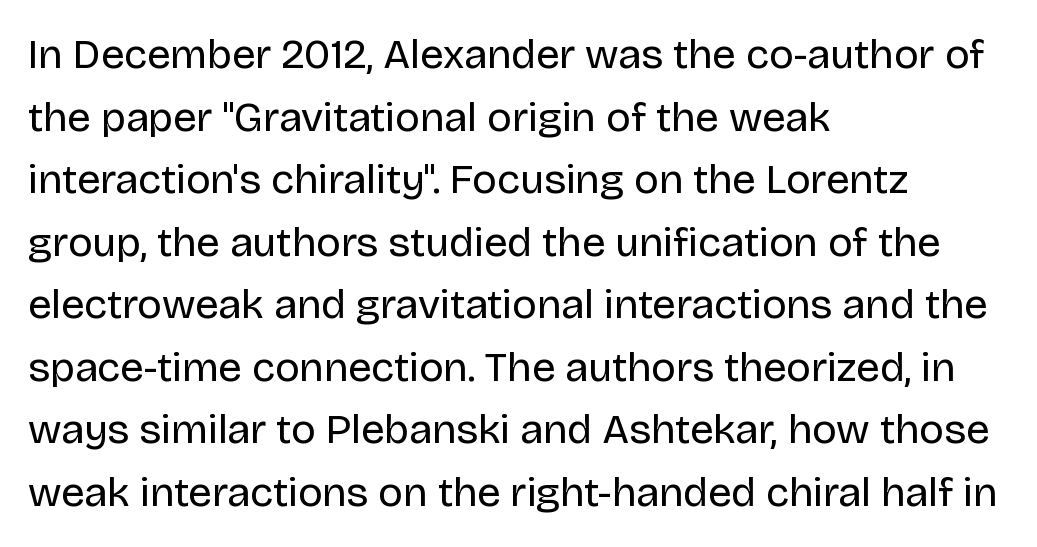
Q: Is the text bold? A: No.
Q: Is the text italic (slanted)? A: No, it is upright.
Q: Is the typeface a serif or a sans-serif typeface? A: Sans-serif.
Q: Is the text underlined? A: No.
Q: How is the paragraph aligned? A: Left-aligned.
Q: Is the spacing between letters normal or unusually wide? A: Normal.
Q: Is the spacing between lines tight, normal or loose? A: Normal.
Q: Width (condensed, normal, or wide)? A: Normal.
Q: Stroke contrast? A: Low.
Q: x-height? A: Large.
Q: Monospaced? A: No.
